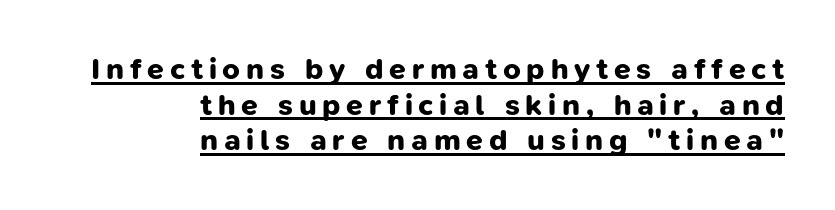
The image shows 30 px bold sans-serif type; set right-aligned, line spacing 1.19x, underlined; low stroke contrast and a medium x-height.
